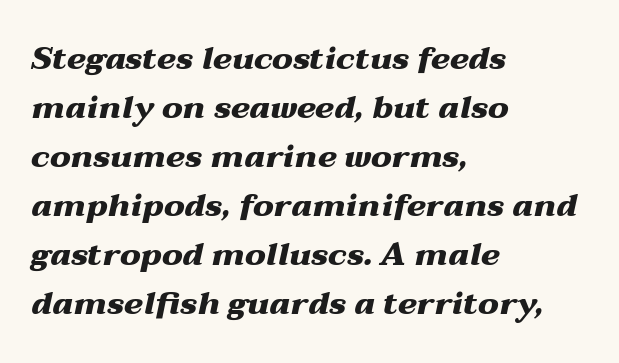
The image shows 32 px heavy, wide type, italic (leaning right); set left-aligned, normal line spacing (1.53x), normal letter spacing, not underlined; medium stroke contrast and a medium x-height.
